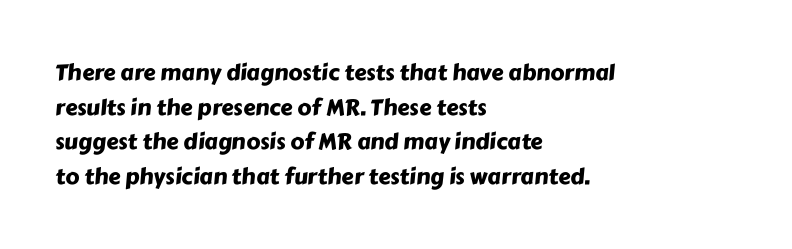
Q: Is the text underlined? A: No.
Q: How is the paragraph aligned? A: Left-aligned.
Q: Is the spacing between letters normal or unusually wide? A: Normal.
Q: Is the spacing between lines tight, normal or loose? A: Normal.
